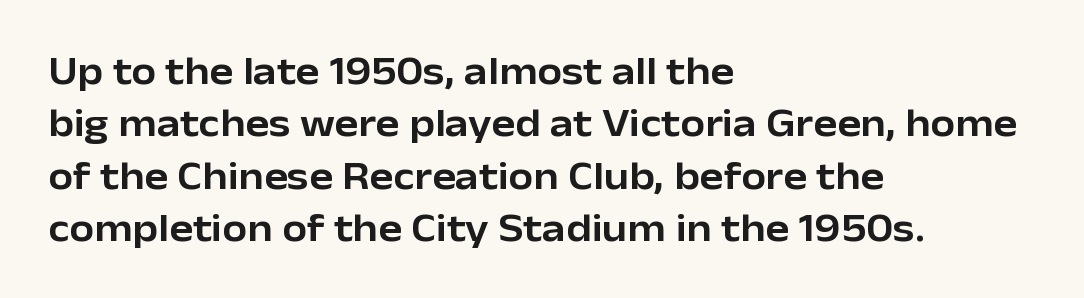
The image shows 40 px sans-serif type, upright; set left-aligned, normal line spacing (1.31x), normal letter spacing, not underlined; low stroke contrast and a medium x-height.
